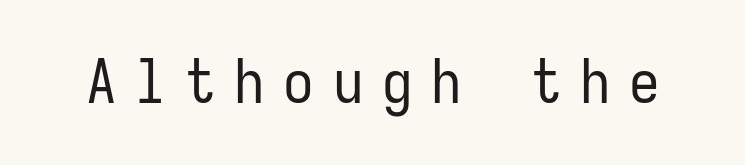
{"serif": "no", "italic": "no", "bold": "no", "weight": "regular", "width": "condensed", "stroke_contrast": "low", "x_height": "medium", "monospaced": "yes", "underline": "no", "letter_spacing": "wide", "letter_spacing_em": 0.31, "glyph_px": 61}
